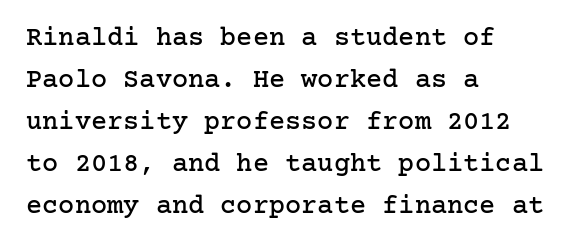
Q: Is the text italic (slanted)? A: No, it is upright.
Q: Is the text underlined? A: No.
Q: How is the paragraph aligned? A: Left-aligned.
Q: Is the spacing between letters normal or unusually wide? A: Normal.
Q: Is the spacing between lines tight, normal or loose? A: Normal.
